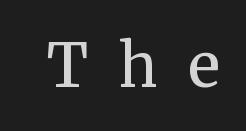
{"serif": "yes", "italic": "no", "bold": "no", "weight": "regular", "width": "normal", "stroke_contrast": "medium", "x_height": "medium", "monospaced": "no", "underline": "no", "letter_spacing": "wide", "letter_spacing_em": 0.5, "glyph_px": 60}
